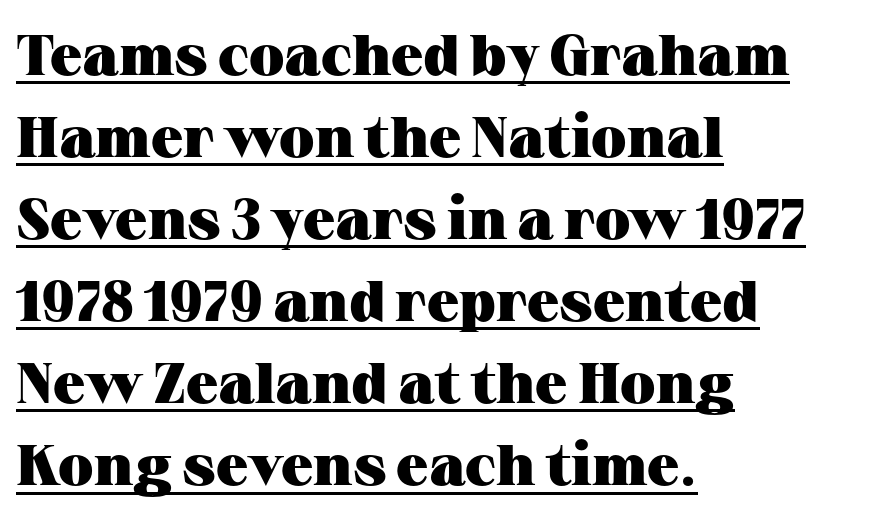
Q: Is the text bold? A: Yes.
Q: Is the text italic (slanted)? A: No, it is upright.
Q: Is the typeface a serif or a sans-serif typeface? A: Serif.
Q: Is the text underlined? A: Yes.
Q: How is the paragraph aligned? A: Left-aligned.
Q: Is the spacing between letters normal or unusually wide? A: Normal.
Q: Is the spacing between lines tight, normal or loose? A: Normal.
Q: Width (condensed, normal, or wide)? A: Wide.
Q: Stroke contrast? A: Medium.
Q: x-height? A: Medium.
Q: Monospaced? A: No.
